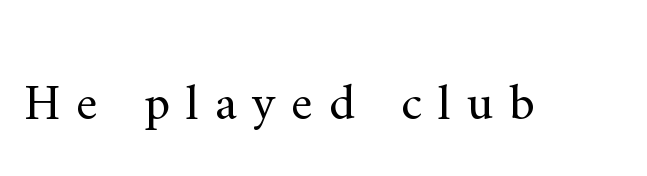
{"serif": "yes", "italic": "no", "bold": "no", "weight": "regular", "width": "normal", "stroke_contrast": "medium", "x_height": "small", "monospaced": "no", "underline": "no", "letter_spacing": "wide", "letter_spacing_em": 0.3, "glyph_px": 52}
